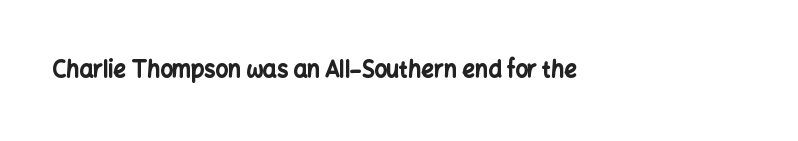
Q: Is the text bold? A: Yes.
Q: Is the text italic (slanted)? A: No, it is upright.
Q: Is the text underlined? A: No.
Q: Is the spacing between letters normal or unusually wide? A: Normal.
